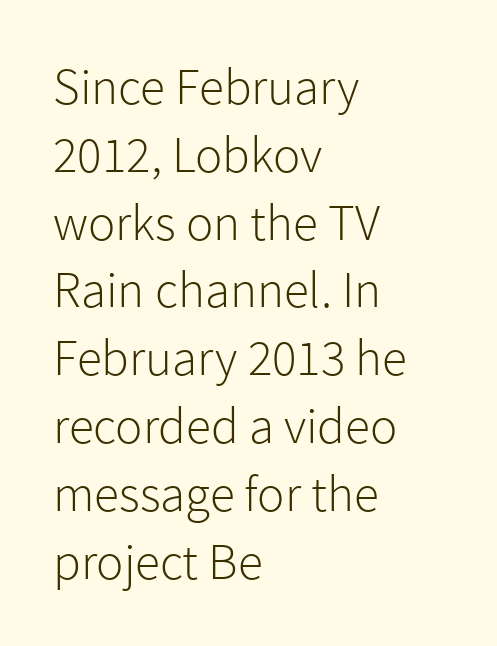
Q: Is the text bold? A: No.
Q: Is the text italic (slanted)? A: No, it is upright.
Q: Is the typeface a serif or a sans-serif typeface? A: Sans-serif.
Q: Is the text underlined? A: No.
Q: How is the paragraph aligned? A: Left-aligned.
Q: Is the spacing between letters normal or unusually wide? A: Normal.
Q: Is the spacing between lines tight, normal or loose? A: Normal.
Q: Width (condensed, normal, or wide)? A: Normal.
Q: x-height? A: Medium.
Q: Monospaced? A: No.
